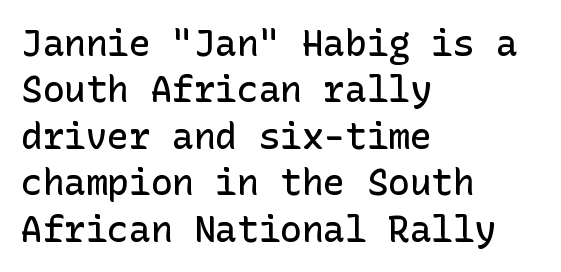
{"serif": "no", "italic": "no", "bold": "semi", "weight": "semibold", "width": "normal", "stroke_contrast": "low", "x_height": "medium", "underline": "no", "align": "left", "line_spacing": "normal", "line_spacing_ratio": 1.29, "letter_spacing": "normal", "letter_spacing_em": 0.0, "glyph_px": 36}
